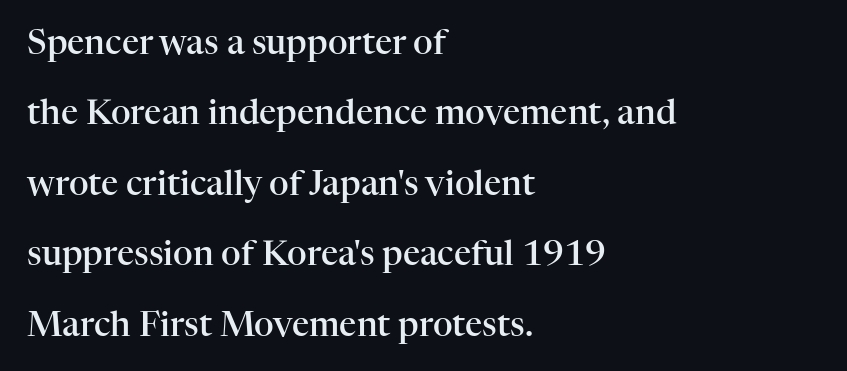
Q: Is the text bold? A: Semi-bold.
Q: Is the text italic (slanted)? A: No, it is upright.
Q: Is the typeface a serif or a sans-serif typeface? A: Serif.
Q: Is the text underlined? A: No.
Q: How is the paragraph aligned? A: Left-aligned.
Q: Is the spacing between letters normal or unusually wide? A: Normal.
Q: Is the spacing between lines tight, normal or loose? A: Loose.
Q: Width (condensed, normal, or wide)? A: Normal.
Q: Stroke contrast? A: High.
Q: x-height? A: Medium.
Q: Monospaced? A: No.
